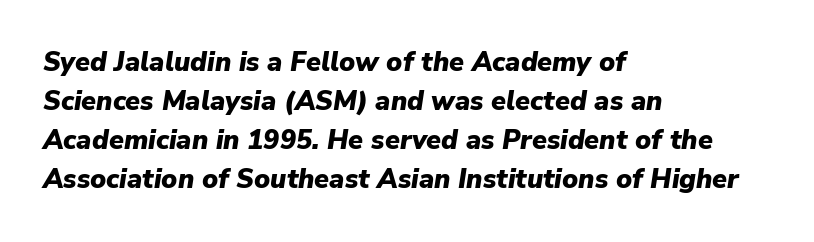
The image shows 27 px bold type, italic (leaning right); set left-aligned, normal line spacing (1.45x), normal letter spacing, not underlined.
